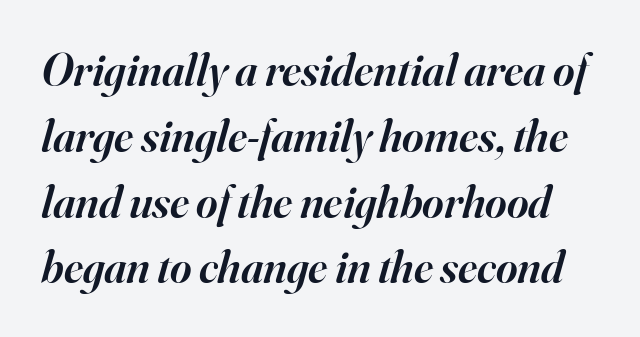
{"serif": "yes", "italic": "yes", "lean": "right", "slant_degrees": 16, "bold": "semi", "weight": "semibold", "width": "normal", "stroke_contrast": "high", "x_height": "small", "monospaced": "no", "underline": "no", "line_spacing": "normal", "line_spacing_ratio": 1.43, "letter_spacing": "normal", "letter_spacing_em": 0.0, "glyph_px": 46}
